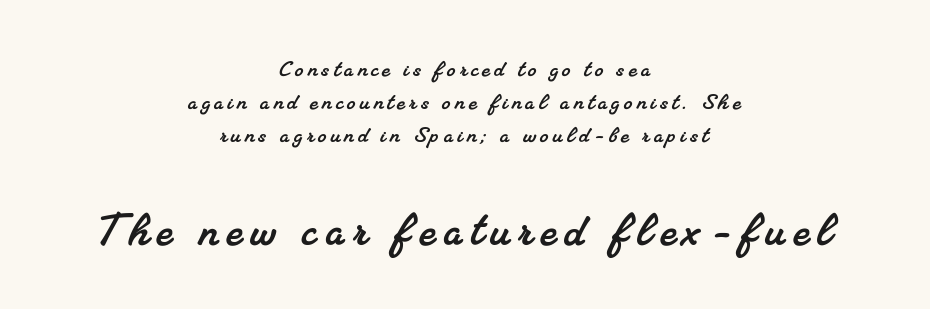
{"serif": "yes", "width": "normal", "stroke_contrast": "medium", "x_height": "small", "monospaced": "no", "underline": "no", "align": "center", "line_spacing_ratio": 1.23, "larger_block": "second", "size_ratio": 2.0, "glyph_px": 54}
